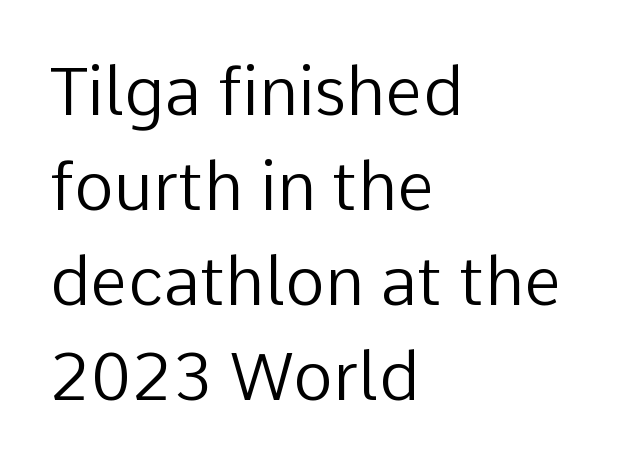
{"serif": "no", "italic": "no", "bold": "no", "weight": "regular", "width": "normal", "stroke_contrast": "low", "x_height": "medium", "monospaced": "no", "underline": "no", "align": "left", "line_spacing": "normal", "line_spacing_ratio": 1.42, "letter_spacing": "normal", "letter_spacing_em": 0.0, "glyph_px": 67}
